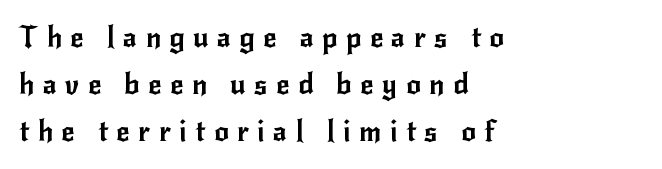
Q: Is the text italic (slanted)? A: No, it is upright.
Q: Is the typeface a serif or a sans-serif typeface? A: Sans-serif.
Q: Is the text underlined? A: No.
Q: How is the paragraph aligned? A: Left-aligned.
Q: Is the spacing between letters normal or unusually wide? A: Unusually wide.
Q: Is the spacing between lines tight, normal or loose? A: Normal.
Q: Width (condensed, normal, or wide)? A: Normal.
Q: Stroke contrast? A: Low.
Q: x-height? A: Small.
Q: Monospaced? A: No.
